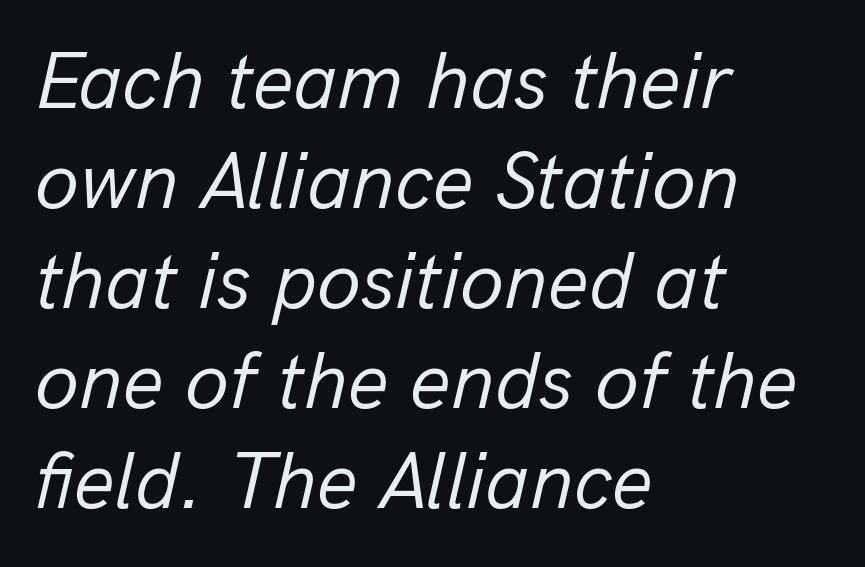
The image shows 80 px regular-weight type, italic (leaning right); set left-aligned, normal line spacing (1.25x), normal letter spacing, not underlined; low stroke contrast and a medium x-height.
